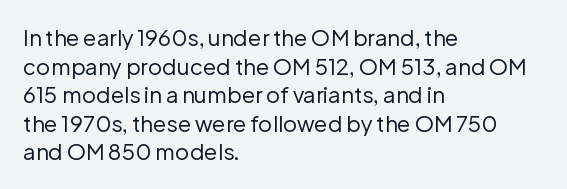
Q: Is the text bold? A: No.
Q: Is the text italic (slanted)? A: No, it is upright.
Q: Is the text underlined? A: No.
Q: How is the paragraph aligned? A: Left-aligned.
Q: Is the spacing between letters normal or unusually wide? A: Normal.
Q: Is the spacing between lines tight, normal or loose? A: Normal.
